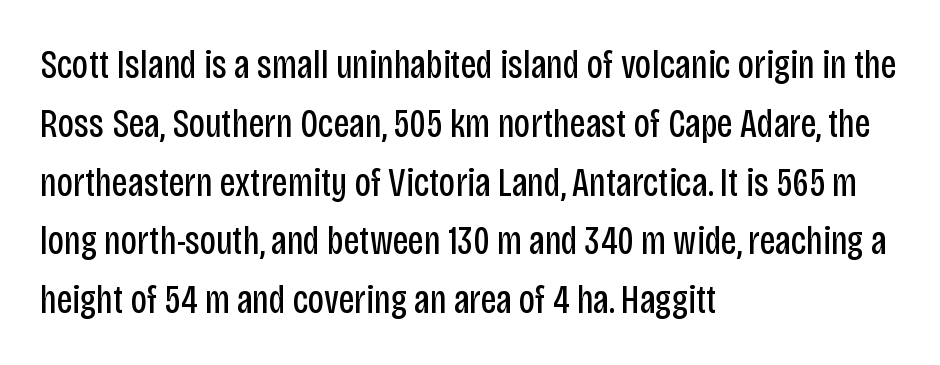
Students, note that the glyphs here touch the page at normal intervals. These lines are rendered in a variable-pitch font. Letters have the restrained weight of plain body copy at most. The type sits square on the baseline with zero lean. Leading: standard. Examine the stroke ends and you'll find no serifs.
